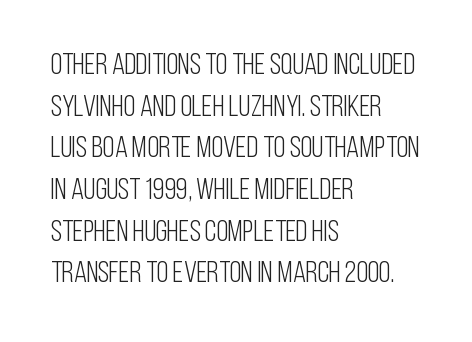
The image shows 30 px light, condensed sans-serif type, upright; set left-aligned, normal line spacing (1.39x), normal letter spacing, not underlined; low stroke contrast and a large x-height.
